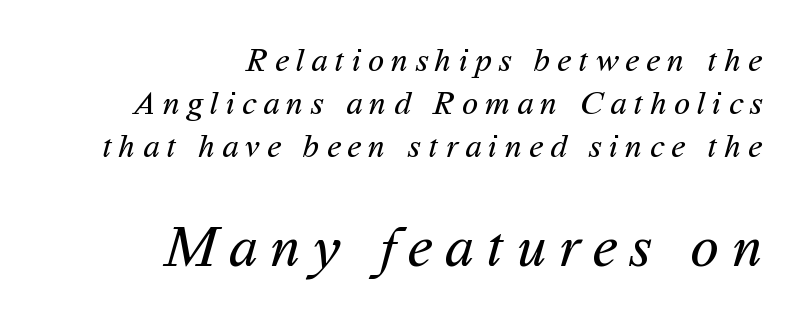
{"serif": "no", "bold": "no", "weight": "regular", "width": "normal", "stroke_contrast": "medium", "x_height": "medium", "monospaced": "no", "underline": "no", "align": "right", "line_spacing": "normal", "line_spacing_ratio": 1.3, "letter_spacing": "wide", "letter_spacing_em": 0.22, "larger_block": "second", "size_ratio": 1.76, "glyph_px": 58}
